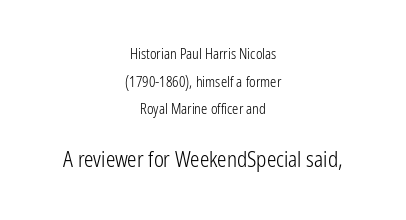
{"italic": "no", "bold": "no", "underline": "no", "align": "center", "line_spacing": "loose", "line_spacing_ratio": 1.97, "letter_spacing": "normal", "letter_spacing_em": 0.0, "larger_block": "second", "size_ratio": 1.5, "glyph_px": 21}
